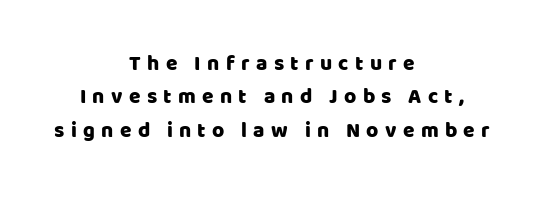
Clear beneath every line of the passage. Glyph-to-glyph distance is far greater than everyday printed text. The type sits square on the baseline with zero lean. Layout note: lines centered. Horizontal bands of white between lines are of average thickness.
